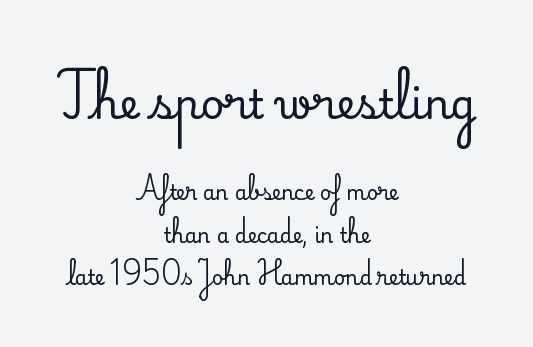
{"serif": "yes", "italic": "no", "width": "normal", "stroke_contrast": "medium", "x_height": "small", "monospaced": "no", "underline": "no", "align": "center", "line_spacing": "loose", "line_spacing_ratio": 2.11, "letter_spacing": "normal", "letter_spacing_em": 0.0, "larger_block": "first", "size_ratio": 2.05, "glyph_px": 41}
